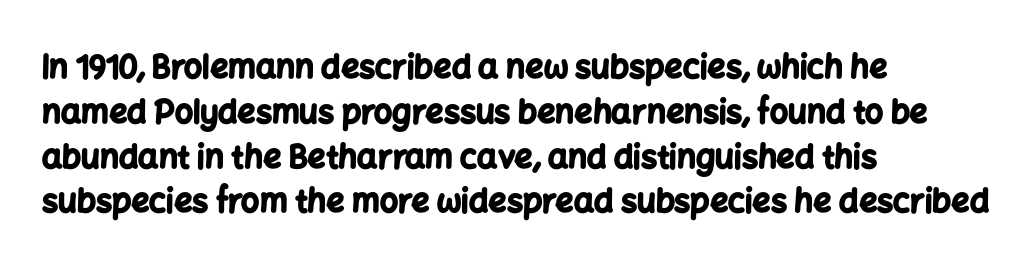
Q: Is the text bold? A: Yes.
Q: Is the text italic (slanted)? A: No, it is upright.
Q: Is the typeface a serif or a sans-serif typeface? A: Sans-serif.
Q: Is the text underlined? A: No.
Q: How is the paragraph aligned? A: Left-aligned.
Q: Is the spacing between letters normal or unusually wide? A: Normal.
Q: Is the spacing between lines tight, normal or loose? A: Normal.
Q: Width (condensed, normal, or wide)? A: Normal.
Q: Stroke contrast? A: Low.
Q: x-height? A: Medium.
Q: Monospaced? A: No.
